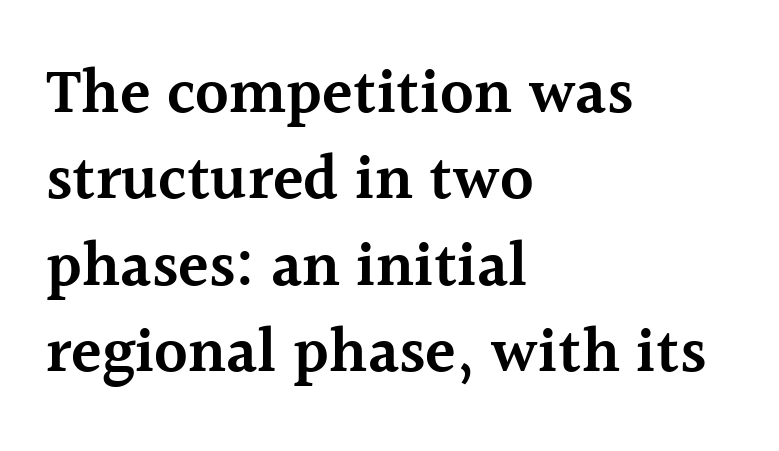
{"serif": "yes", "italic": "no", "bold": "semi", "weight": "semibold", "width": "normal", "x_height": "medium", "monospaced": "no", "underline": "no", "align": "left", "line_spacing": "normal", "line_spacing_ratio": 1.37, "letter_spacing": "normal", "letter_spacing_em": 0.0, "glyph_px": 63}
